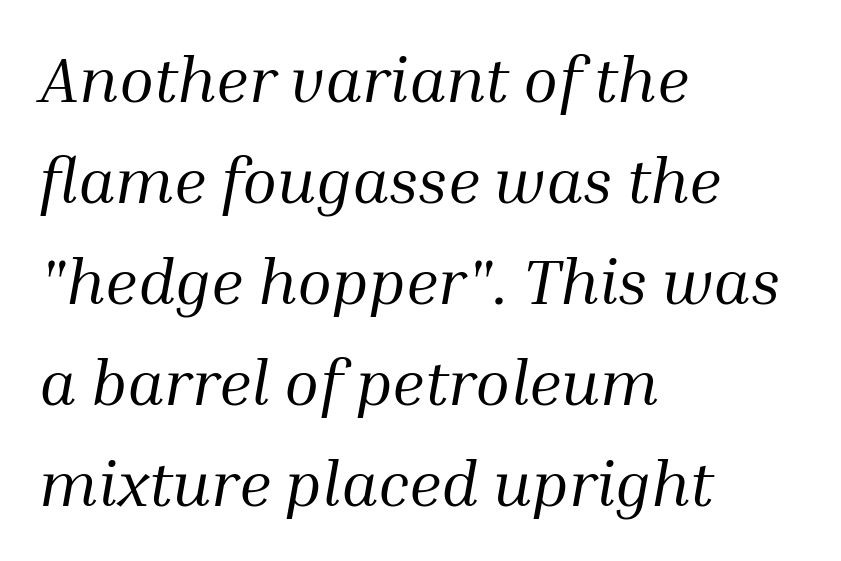
Q: Is the text bold? A: No.
Q: Is the text italic (slanted)? A: Yes, it leans right by about 10 degrees.
Q: Is the typeface a serif or a sans-serif typeface? A: Serif.
Q: Is the text underlined? A: No.
Q: How is the paragraph aligned? A: Left-aligned.
Q: Is the spacing between letters normal or unusually wide? A: Normal.
Q: Is the spacing between lines tight, normal or loose? A: Normal.
Q: Width (condensed, normal, or wide)? A: Normal.
Q: Stroke contrast? A: Medium.
Q: x-height? A: Medium.
Q: Monospaced? A: No.
